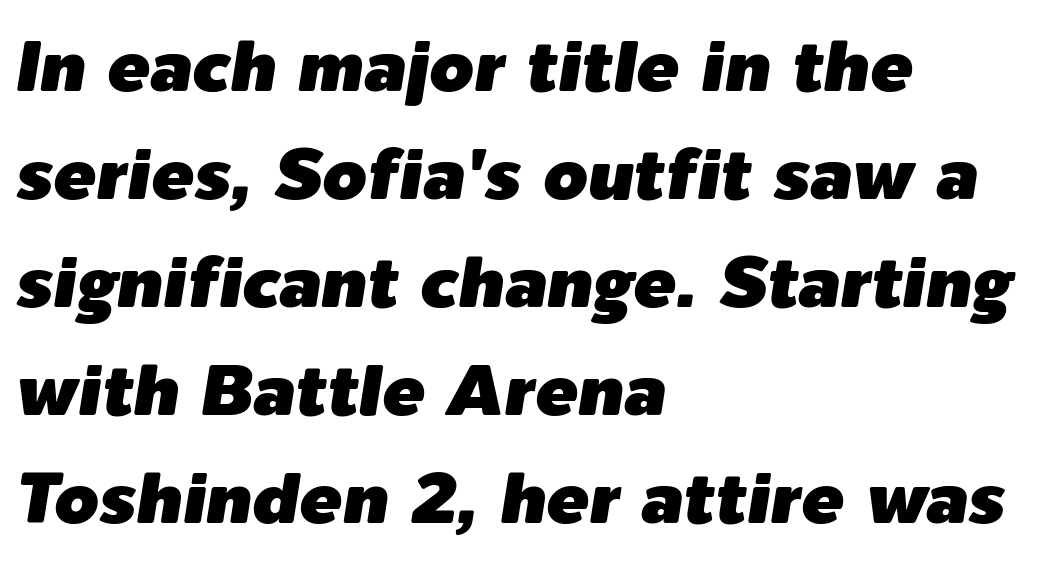
{"italic": "yes", "lean": "right", "slant_degrees": 9, "width": "normal", "stroke_contrast": "low", "x_height": "medium", "monospaced": "no", "underline": "no", "align": "left", "line_spacing": "normal", "line_spacing_ratio": 1.52, "letter_spacing": "normal", "letter_spacing_em": 0.0, "glyph_px": 71}
